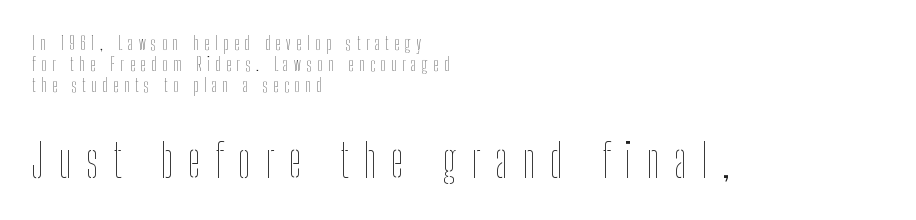
Q: Is the text bold? A: No.
Q: Is the text italic (slanted)? A: No, it is upright.
Q: Is the text underlined? A: No.
Q: How is the paragraph aligned? A: Left-aligned.
Q: Is the spacing between letters normal or unusually wide? A: Unusually wide.
Q: Which block of text is set in a larger size, the first (top) or the second (bottom)? A: The second (bottom) one.
Q: Width (condensed, normal, or wide)? A: Condensed.
Q: Stroke contrast? A: Low.
Q: x-height? A: Medium.
Q: Monospaced? A: No.
